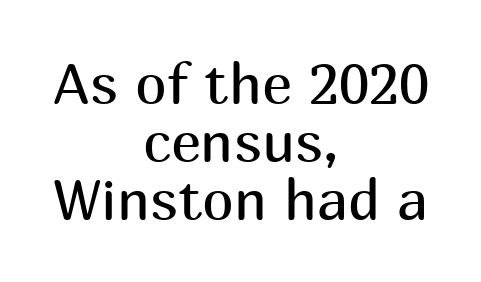
Short note: letters normally spaced. The text block is weighted toward neither margin, spreading evenly from the middle. These lines are composed in type without serifs. Baseline-to-baseline distance is barely more than the letter height.
